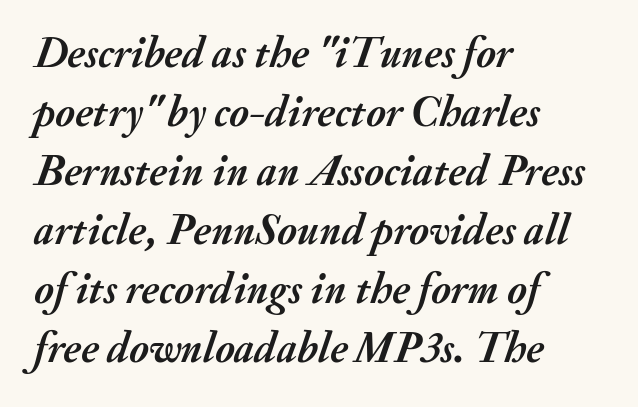
The characters look thick and weighty, a clear bold. The lines are quadded left. The rendering applies a slant to the glyphs. How would I describe the line gaps? Plain and ordinary.
